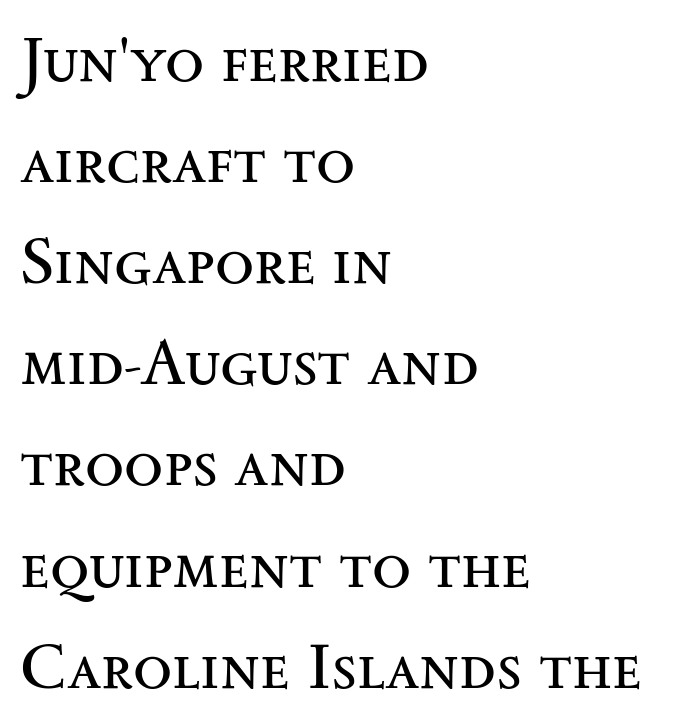
Horizontal alignment here is leftward, the default for most running prose. The specimen reads as upright at a glance. The rows are spaced the way most documents space them. Each word holds together tightly as a unit, with standard inter-letter gaps. You could not count columns in this text — the font is proportionally spaced.
